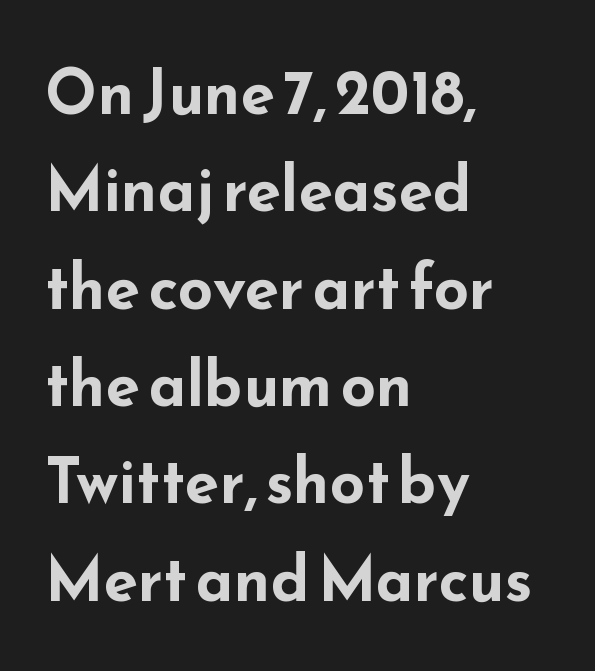
The image shows 62 px bold, wide sans-serif type, upright; set left-aligned, normal line spacing (1.57x), normal letter spacing, not underlined; low stroke contrast and a small x-height.
